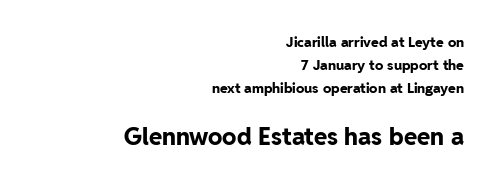
Only glyphs here, with clear space below each row. The rows are spaced the way most documents space them. The letters in the lower block stand taller than those in the block above. Emphasis by weight is at full strength: bold. The lettering holds an erect, upright posture throughout. Every row of glyphs terminates at an identical x-position on the right.
